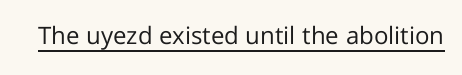
{"italic": "no", "bold": "no", "underline": "yes", "letter_spacing": "normal", "letter_spacing_em": 0.0, "glyph_px": 24}
